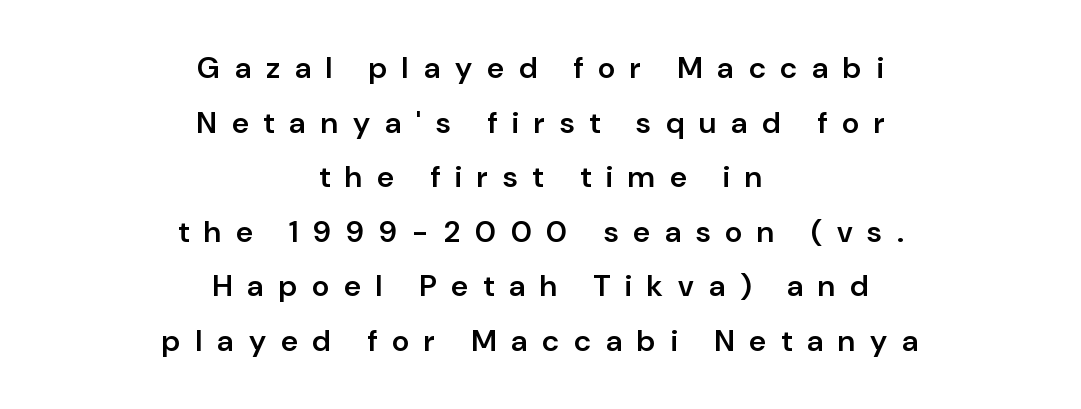
Q: Is the text bold? A: Semi-bold.
Q: Is the text italic (slanted)? A: No, it is upright.
Q: Is the typeface a serif or a sans-serif typeface? A: Sans-serif.
Q: Is the text underlined? A: No.
Q: How is the paragraph aligned? A: Centered.
Q: Is the spacing between letters normal or unusually wide? A: Unusually wide.
Q: Width (condensed, normal, or wide)? A: Normal.
Q: Stroke contrast? A: Low.
Q: x-height? A: Medium.
Q: Monospaced? A: No.
